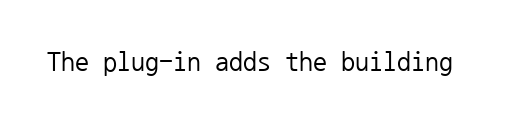
{"serif": "no", "italic": "no", "bold": "no", "weight": "regular", "width": "normal", "stroke_contrast": "low", "x_height": "medium", "monospaced": "yes", "underline": "no", "letter_spacing": "normal", "letter_spacing_em": 0.0, "glyph_px": 28}
